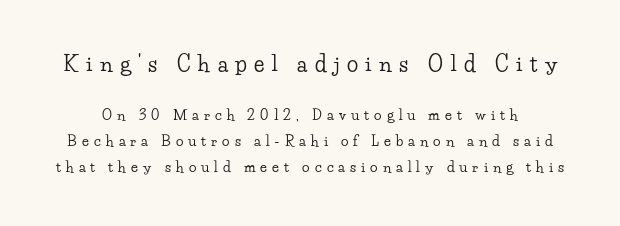
Any mark beneath the type? The region is blank. Typesetter's note — upper block bumped up in size, lower block left smaller. It's the straight-up-and-down kind of type. Loose tracking; the words dissolve into strings of separated letters.
